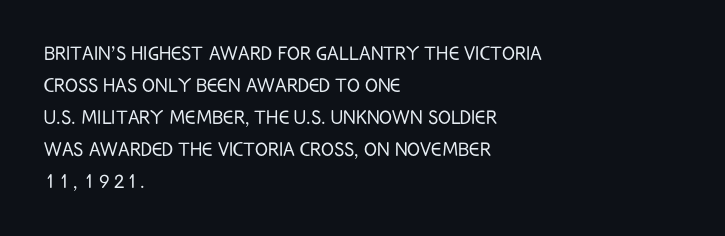
{"italic": "no", "bold": "no", "underline": "no", "align": "left", "line_spacing": "normal", "line_spacing_ratio": 1.33, "letter_spacing": "normal", "letter_spacing_em": 0.0, "glyph_px": 24}
